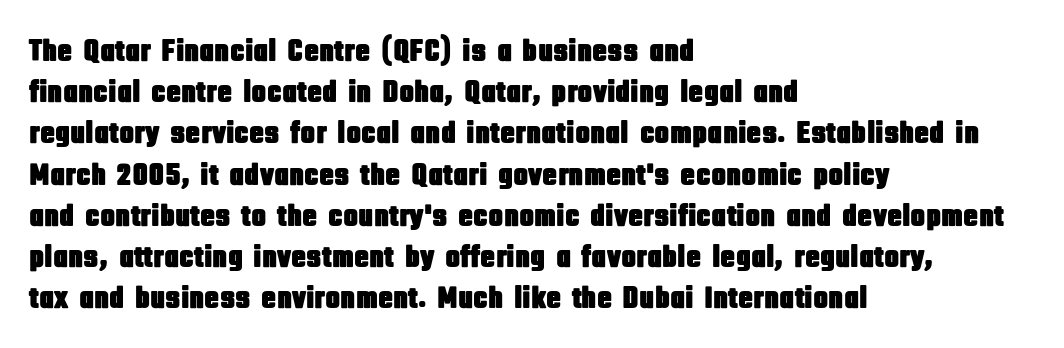
Glyph-to-glyph distance matches everyday printed text. The specimen omits any rule beneath the text block's lines. Where is the straight margin? On the left. Nothing sits at the stroke ends, so this counts as sans-serif.
